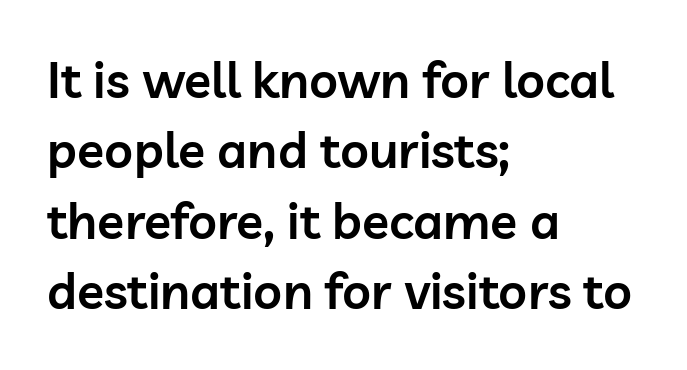
Words appear dense and cohesive because spacing is normal. A typesetter would call this leading conventional body-copy spacing. The passage shown is typed in a proportional face where columns would drift. Italic: no, the glyphs are upright roman. Moderately thickened strokes mark this as semibold type. I'd call this a sans setting — the letters go barefoot.
